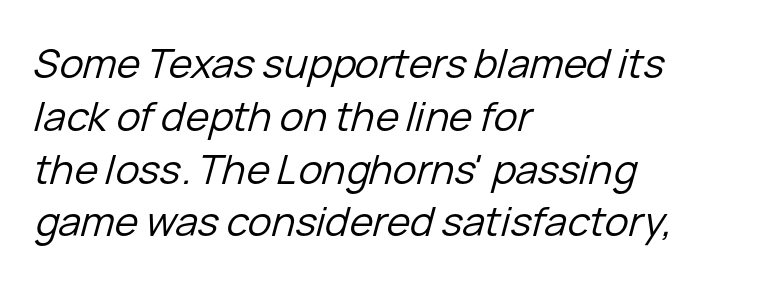
{"italic": "yes", "lean": "right", "slant_degrees": 15, "bold": "no", "weight": "regular", "width": "normal", "stroke_contrast": "low", "x_height": "medium", "monospaced": "no", "underline": "no", "align": "left", "line_spacing": "normal", "line_spacing_ratio": 1.32, "letter_spacing": "normal", "letter_spacing_em": 0.0, "glyph_px": 40}
